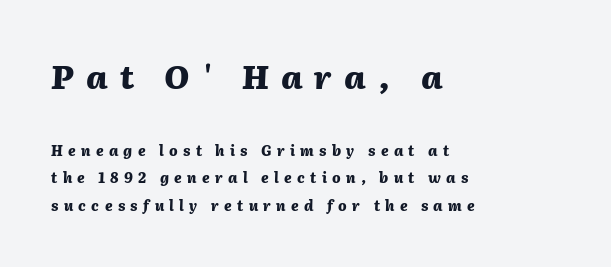
The image shows 32 px heavy type, italic (leaning right); set left-aligned, loose line spacing (1.95x), unusually wide letter spacing (+0.38 em), not underlined; the first (top) block is 2.29x larger; medium stroke contrast and a medium x-height.
